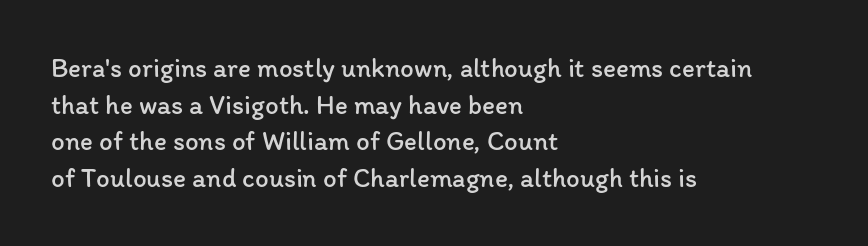
The image shows 27 px text type, upright; set left-aligned, normal line spacing (1.36x), normal letter spacing, not underlined.
